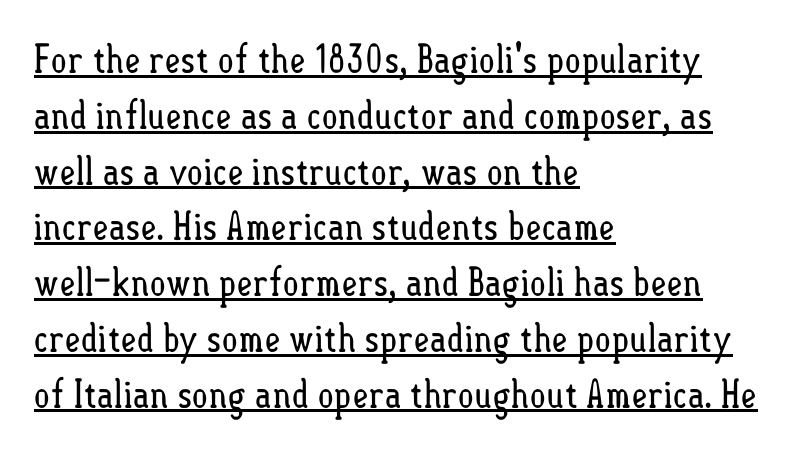
The image shows 39 px regular-weight, condensed type, upright; set left-aligned, normal line spacing (1.43x), normal letter spacing, underlined; low stroke contrast and a small x-height.
